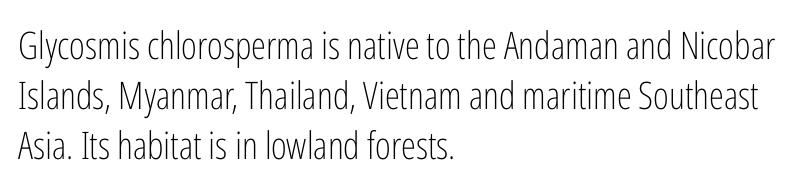
The image shows 38 px light, condensed sans-serif type, upright; set left-aligned, normal line spacing (1.32x), normal letter spacing, not underlined; low stroke contrast and a medium x-height.
